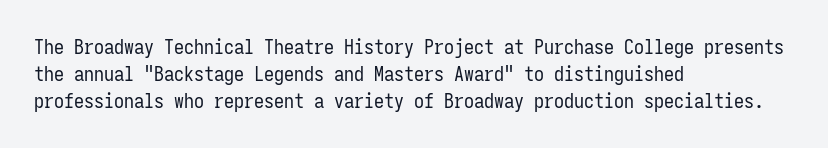
Q: Is the text bold? A: No.
Q: Is the text italic (slanted)? A: No, it is upright.
Q: Is the text underlined? A: No.
Q: How is the paragraph aligned? A: Left-aligned.
Q: Is the spacing between letters normal or unusually wide? A: Normal.
Q: Is the spacing between lines tight, normal or loose? A: Normal.
